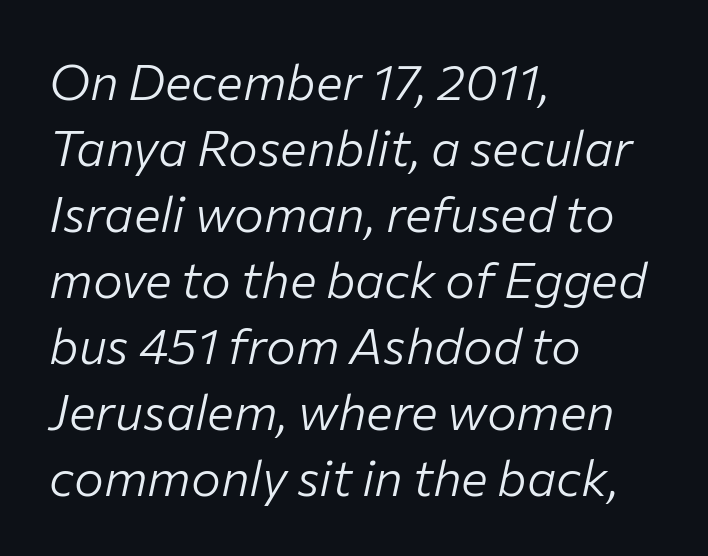
The lines are quadded left. Regular leading. The characters are drawn with everyday or finer stroke widths. Unmarked baselines from the first word to the last. The font's italic variant was chosen for this text.
